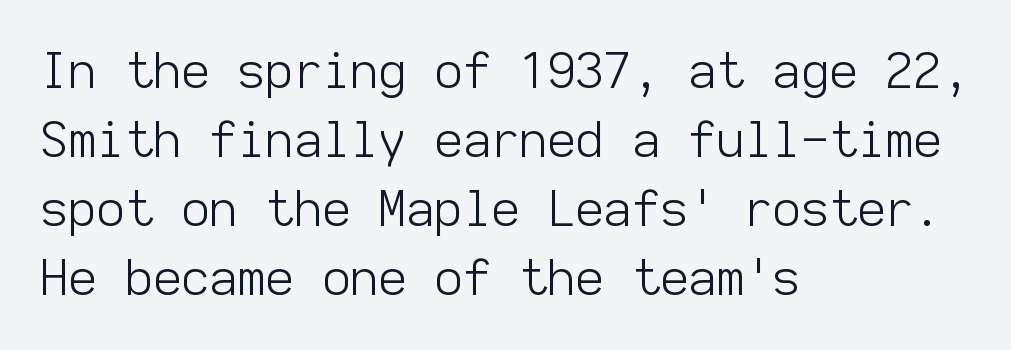
The image shows 49 px light sans-serif type, upright, monospaced; set left-aligned, normal line spacing (1.41x), normal letter spacing, not underlined; low stroke contrast and a medium x-height.
